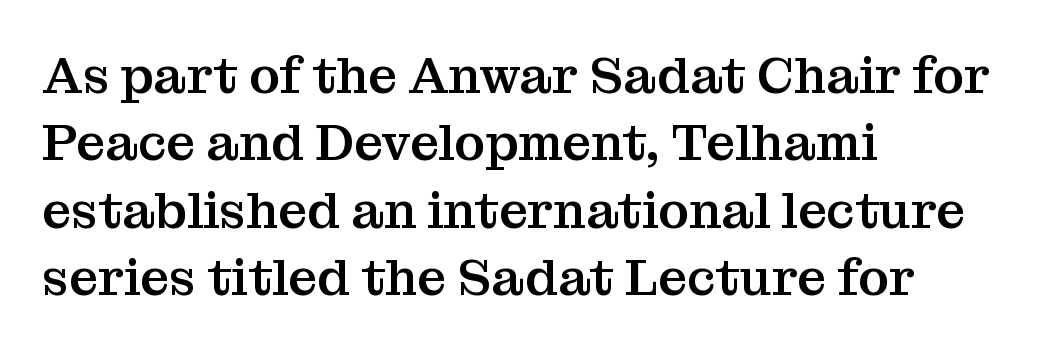
{"serif": "yes", "italic": "no", "width": "normal", "stroke_contrast": "medium", "x_height": "medium", "monospaced": "no", "underline": "no", "align": "left", "line_spacing": "normal", "line_spacing_ratio": 1.32, "letter_spacing": "normal", "letter_spacing_em": 0.0, "glyph_px": 51}
